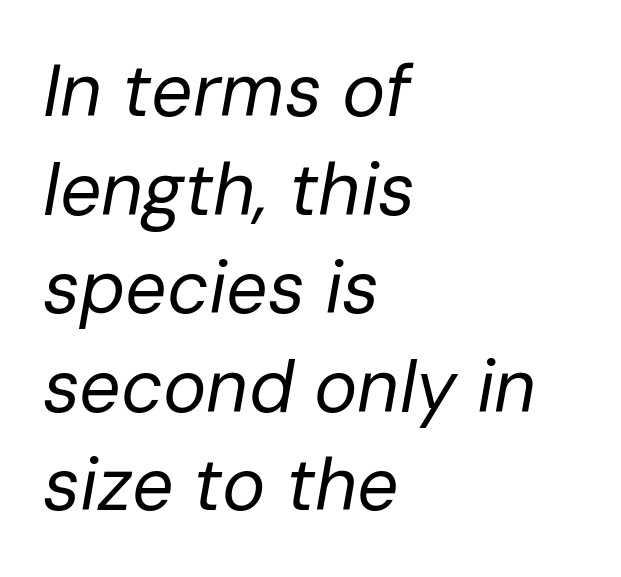
{"italic": "yes", "lean": "right", "slant_degrees": 10, "bold": "no", "weight": "regular", "width": "normal", "stroke_contrast": "low", "x_height": "medium", "monospaced": "no", "underline": "no", "align": "left", "line_spacing": "normal", "line_spacing_ratio": 1.35, "letter_spacing": "normal", "letter_spacing_em": 0.0, "glyph_px": 73}
